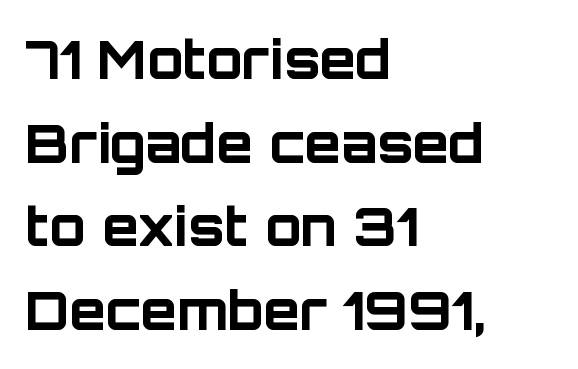
The image shows 53 px bold sans-serif type, upright; set left-aligned, normal line spacing (1.58x), normal letter spacing, not underlined; low stroke contrast and a large x-height.
